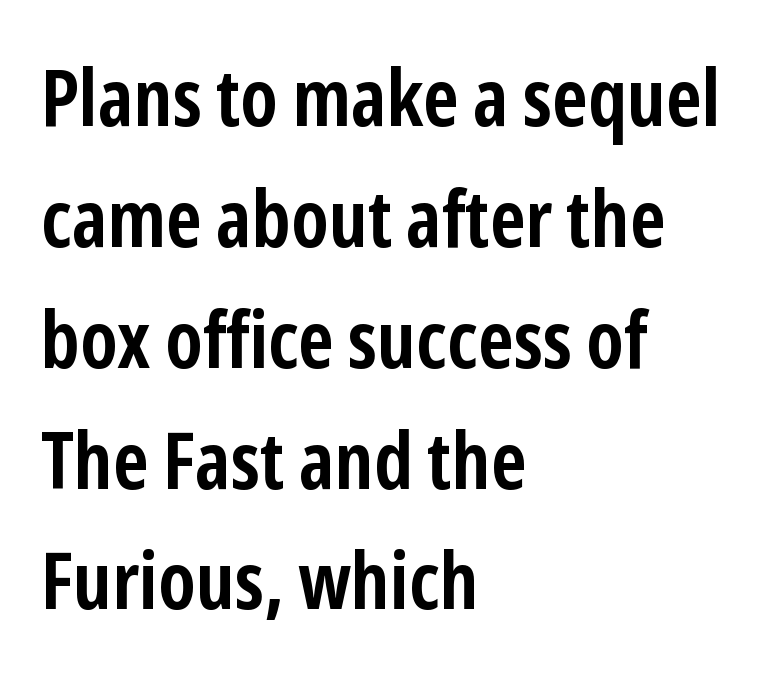
Q: Is the text bold? A: Yes.
Q: Is the text italic (slanted)? A: No, it is upright.
Q: Is the typeface a serif or a sans-serif typeface? A: Sans-serif.
Q: Is the text underlined? A: No.
Q: How is the paragraph aligned? A: Left-aligned.
Q: Is the spacing between letters normal or unusually wide? A: Normal.
Q: Is the spacing between lines tight, normal or loose? A: Normal.
Q: Width (condensed, normal, or wide)? A: Condensed.
Q: Stroke contrast? A: Low.
Q: x-height? A: Medium.
Q: Monospaced? A: No.
